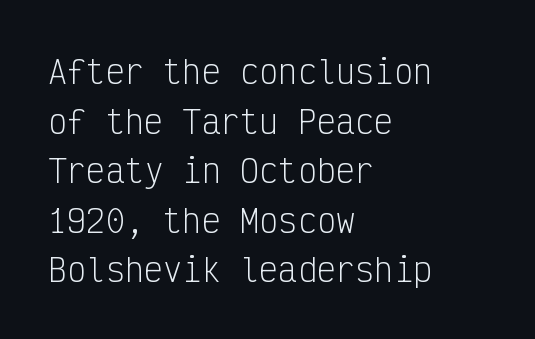
Q: Is the text bold? A: No.
Q: Is the text italic (slanted)? A: No, it is upright.
Q: Is the typeface a serif or a sans-serif typeface? A: Sans-serif.
Q: Is the text underlined? A: No.
Q: How is the paragraph aligned? A: Left-aligned.
Q: Is the spacing between letters normal or unusually wide? A: Normal.
Q: Is the spacing between lines tight, normal or loose? A: Normal.
Q: Width (condensed, normal, or wide)? A: Condensed.
Q: Stroke contrast? A: Low.
Q: x-height? A: Medium.
Q: Monospaced? A: Yes.
